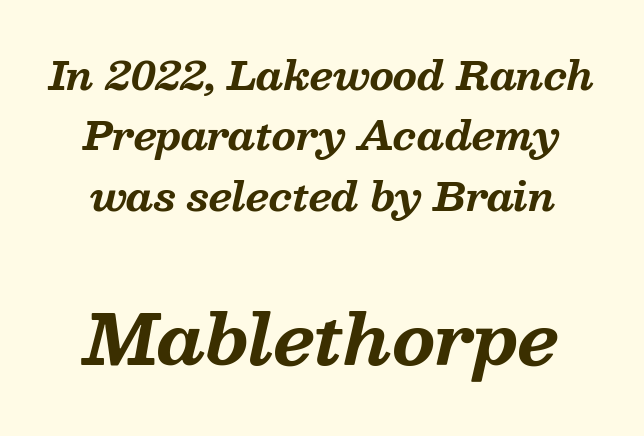
Reading top to bottom, the characters get bigger at the block break. This sample has the flowing, uneven cadence of proportional lettering. Weight: bold. Posture: slanted. The type family on display is of the serif kind.
